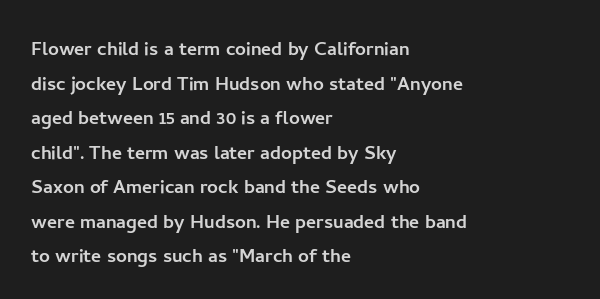
{"italic": "no", "underline": "no", "align": "left", "line_spacing": "normal", "line_spacing_ratio": 1.44, "letter_spacing": "normal", "letter_spacing_em": 0.0, "glyph_px": 24}
